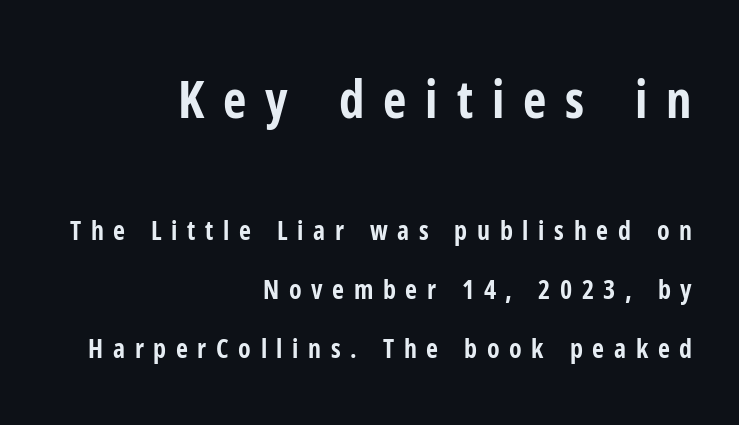
Observe the absence of serifs on each vertical stroke in this sample. Is the letter spacing exaggerated? Yes — the characters are pushed far apart. Vertical spacing — loose. Looks like regular typesetting: each glyph gets only the width it needs. Caption: bold face, heavy strokes. Bare-footed words on every line.
